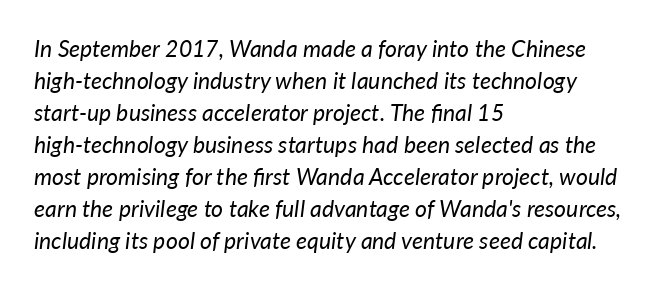
Q: Is the text bold? A: No.
Q: Is the text italic (slanted)? A: Yes, it leans right by about 7 degrees.
Q: Is the text underlined? A: No.
Q: How is the paragraph aligned? A: Left-aligned.
Q: Is the spacing between letters normal or unusually wide? A: Normal.
Q: Is the spacing between lines tight, normal or loose? A: Normal.
